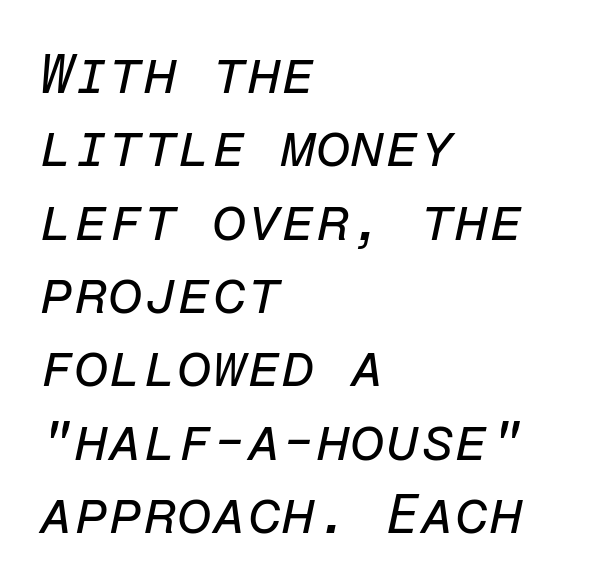
Alignment: flush left. An italicized treatment has been applied to the whole sample. Nobody touched the tracking dial on this one. This sample has the even, mechanical cadence of fixed-width lettering. Is the type heavy? It reads as light-to-regular instead. Notice how descenders clear the ascenders below comfortably — that's standard leading.
